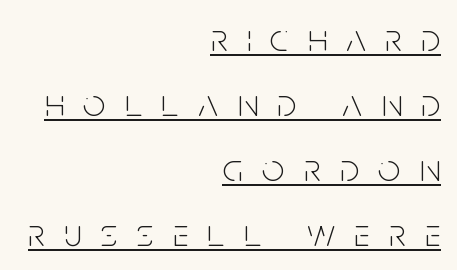
The image shows 39 px light, condensed sans-serif type, upright; set right-aligned, normal line spacing (1.67x), unusually wide letter spacing (+0.5 em), underlined; low stroke contrast and a large x-height.
